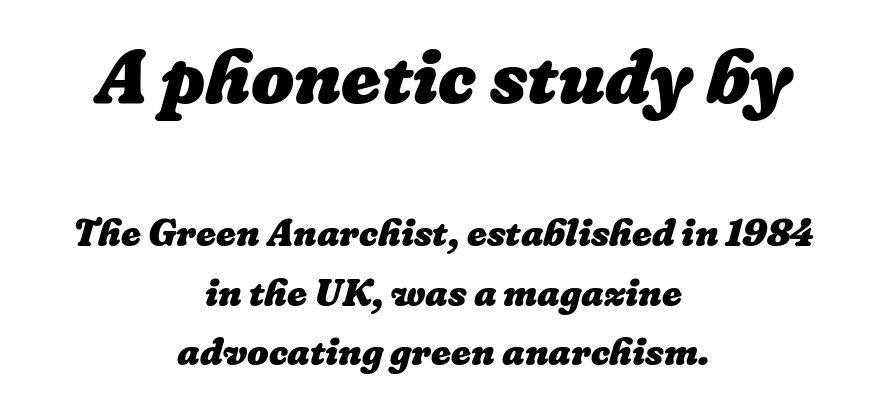
Compared with typical paragraphs, the rows here are spaced about the same. Only glyphs here, with clear space below each row. Between one letter and the next there's only the usual sliver of space. A student would notice the top passage is typeset larger than what follows. Line starts and ends both wander, symmetrically.
